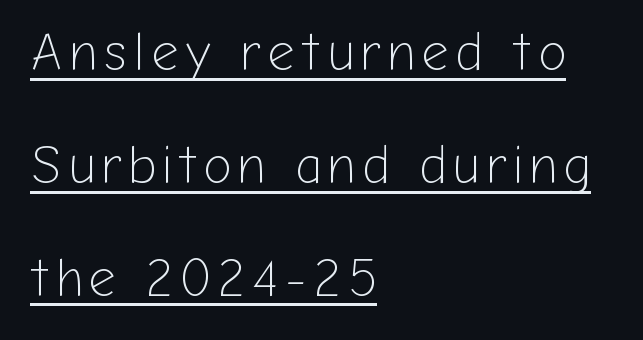
Think of a printed novel: that variable character pitch is what you see here. A rule runs beneath these lines of type. Is this a sans? Yes — the strokes have no serifs. Does the leading feel generous? Absolutely, it's lavish.
